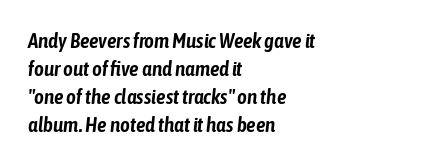
The image shows 21 px text type, italic (leaning right); set left-aligned, normal line spacing (1.33x), normal letter spacing, not underlined.
